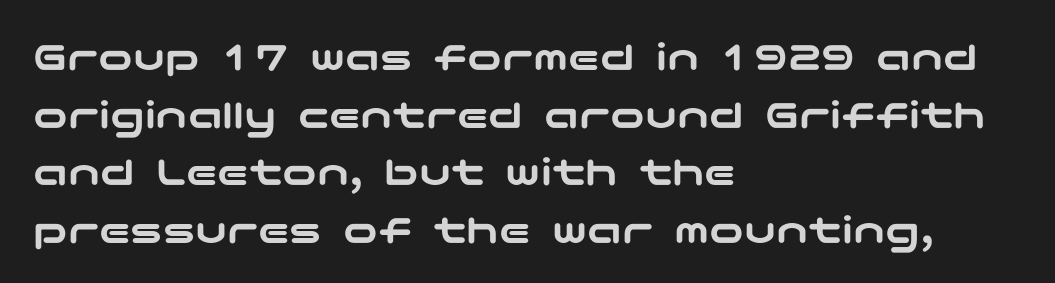
{"serif": "no", "italic": "no", "width": "wide", "stroke_contrast": "low", "x_height": "medium", "underline": "no", "align": "left", "line_spacing": "normal", "line_spacing_ratio": 1.34, "letter_spacing": "normal", "letter_spacing_em": 0.0, "glyph_px": 43}
